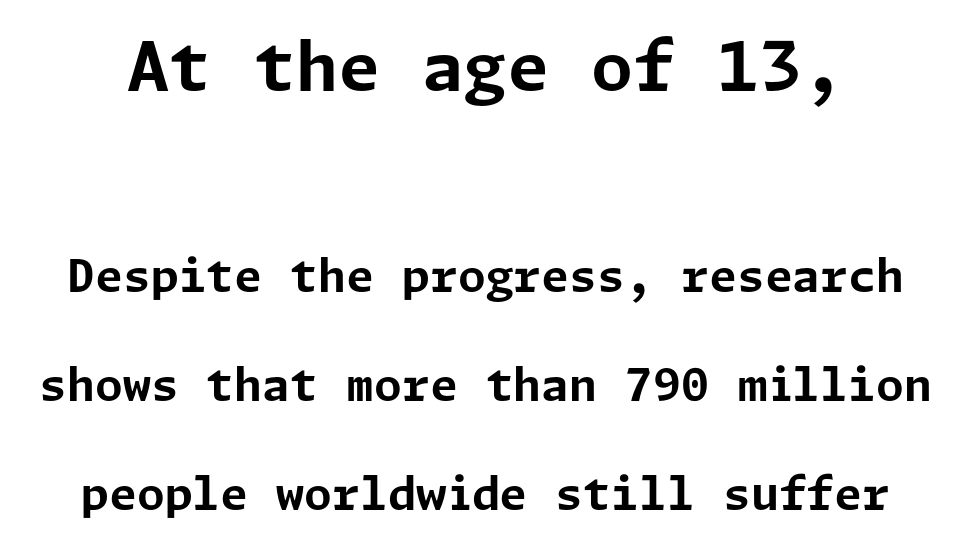
{"serif": "no", "italic": "no", "bold": "yes", "weight": "bold", "width": "normal", "stroke_contrast": "low", "x_height": "medium", "underline": "no", "line_spacing": "loose", "line_spacing_ratio": 2.42, "letter_spacing": "normal", "letter_spacing_em": 0.0, "larger_block": "first", "size_ratio": 1.51, "glyph_px": 68}
